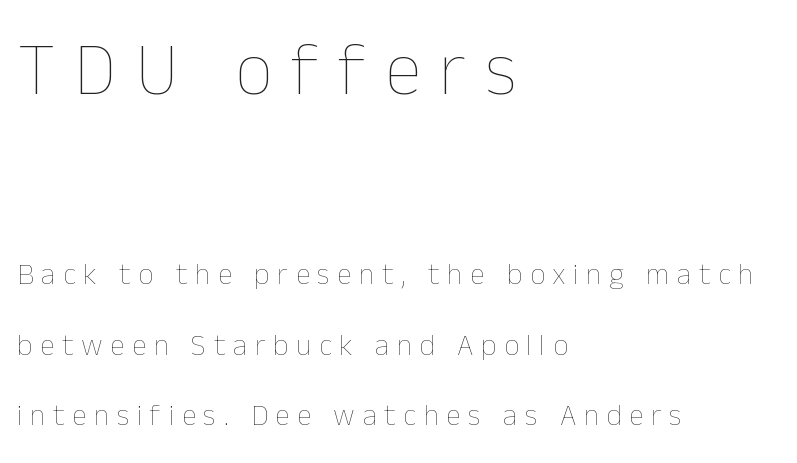
Q: Is the text bold? A: No.
Q: Is the text italic (slanted)? A: No, it is upright.
Q: Is the text underlined? A: No.
Q: How is the paragraph aligned? A: Left-aligned.
Q: Is the spacing between letters normal or unusually wide? A: Unusually wide.
Q: Is the spacing between lines tight, normal or loose? A: Loose.
Q: Which block of text is set in a larger size, the first (top) or the second (bottom)? A: The first (top) one.
Q: Width (condensed, normal, or wide)? A: Normal.
Q: Stroke contrast? A: Low.
Q: x-height? A: Medium.
Q: Monospaced? A: No.
